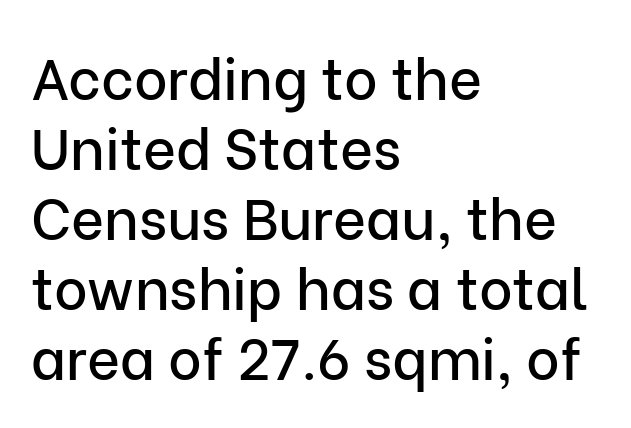
The image shows 57 px sans-serif type, upright; set left-aligned, line spacing 1.23x, normal letter spacing, not underlined; low stroke contrast and a medium x-height.
